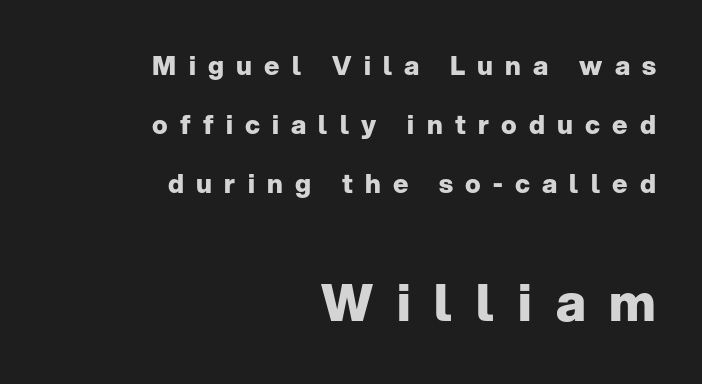
The image shows 51 px heavy sans-serif type, upright; set right-aligned, loose line spacing (2.27x), unusually wide letter spacing (+0.47 em), not underlined; the second (bottom) block is 1.96x larger; low stroke contrast and a medium x-height.
